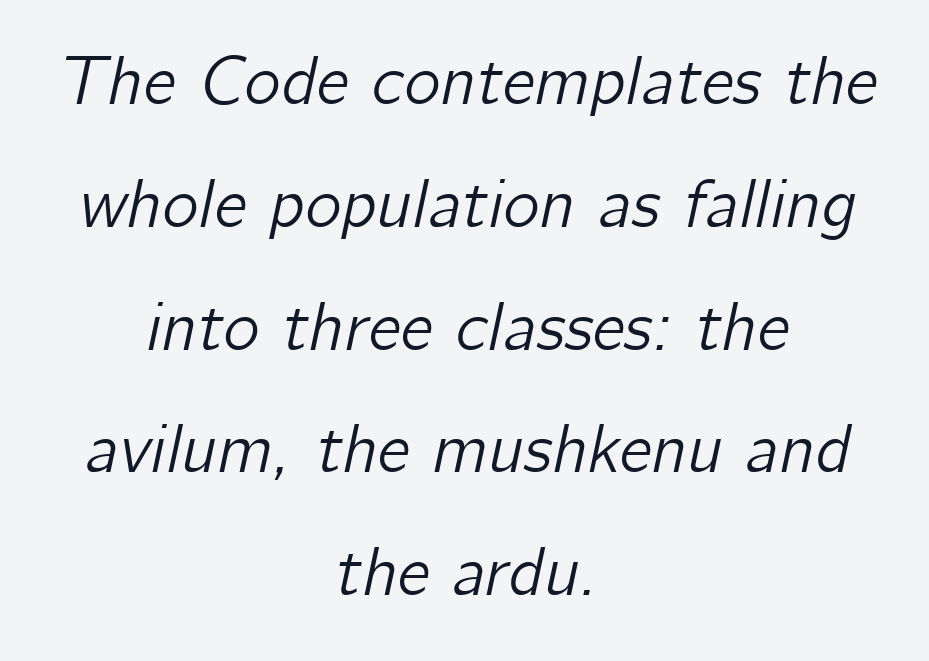
Q: Is the text italic (slanted)? A: Yes, it leans right by about 12 degrees.
Q: Is the text underlined? A: No.
Q: How is the paragraph aligned? A: Centered.
Q: Is the spacing between letters normal or unusually wide? A: Normal.
Q: Width (condensed, normal, or wide)? A: Normal.
Q: Stroke contrast? A: Low.
Q: x-height? A: Medium.
Q: Monospaced? A: No.
